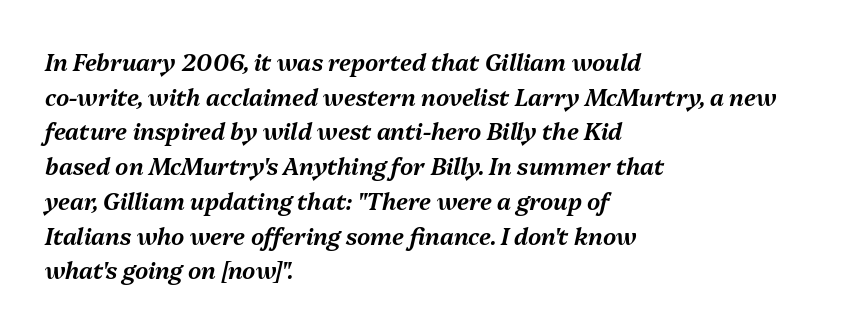
The image shows 23 px text type, italic (leaning right); set left-aligned, normal line spacing (1.51x), normal letter spacing, not underlined.
